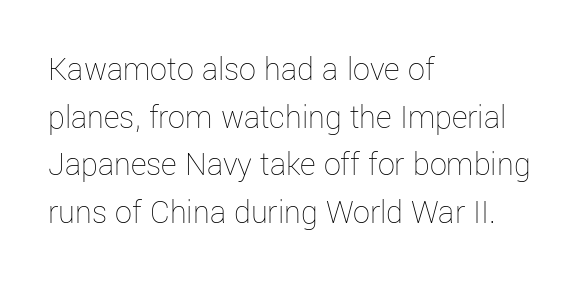
The image shows 34 px thin type, upright; set left-aligned, normal line spacing (1.4x), normal letter spacing, not underlined; low stroke contrast and a medium x-height.
